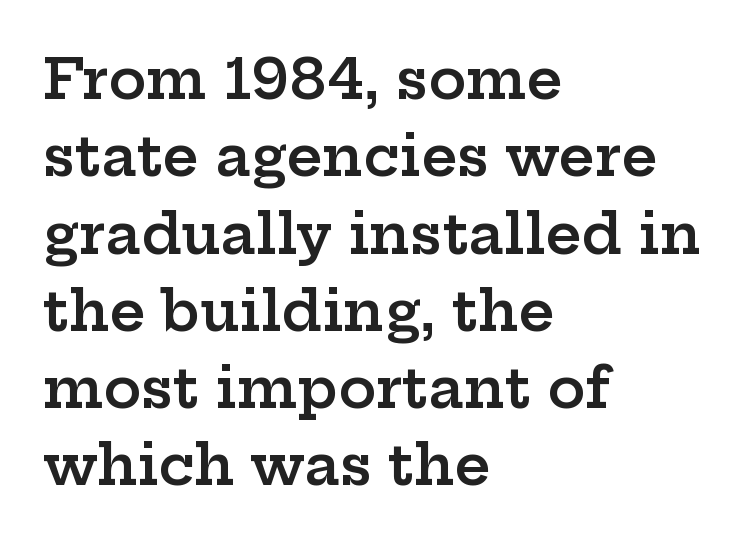
Q: Is the text bold? A: Semi-bold.
Q: Is the text italic (slanted)? A: No, it is upright.
Q: Is the typeface a serif or a sans-serif typeface? A: Serif.
Q: Is the text underlined? A: No.
Q: How is the paragraph aligned? A: Left-aligned.
Q: Is the spacing between letters normal or unusually wide? A: Normal.
Q: Is the spacing between lines tight, normal or loose? A: Normal.
Q: Width (condensed, normal, or wide)? A: Wide.
Q: Stroke contrast? A: Low.
Q: x-height? A: Medium.
Q: Monospaced? A: No.
